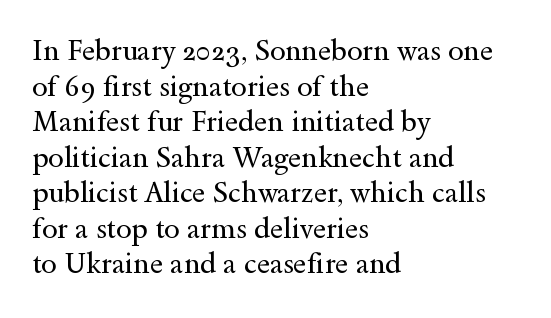
Q: Is the text bold? A: No.
Q: Is the text italic (slanted)? A: No, it is upright.
Q: Is the typeface a serif or a sans-serif typeface? A: Serif.
Q: Is the text underlined? A: No.
Q: How is the paragraph aligned? A: Left-aligned.
Q: Is the spacing between letters normal or unusually wide? A: Normal.
Q: Is the spacing between lines tight, normal or loose? A: Normal.
Q: Width (condensed, normal, or wide)? A: Wide.
Q: x-height? A: Small.
Q: Monospaced? A: No.
